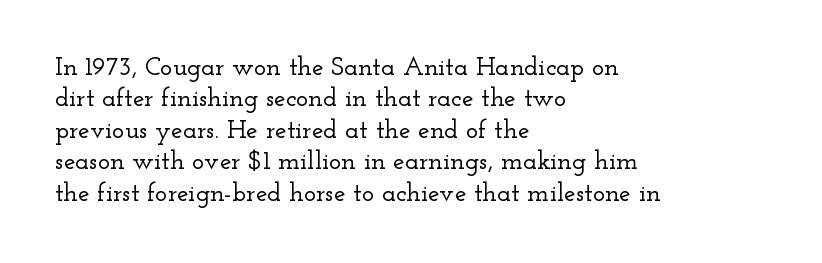
The image shows 26 px text type, upright; set left-aligned, line spacing 1.21x, normal letter spacing, not underlined.
